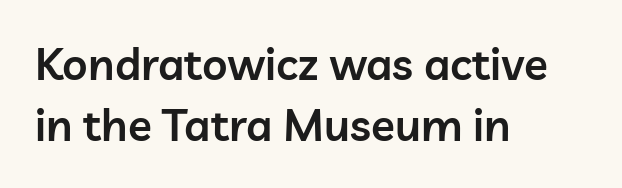
Q: Is the text bold? A: Semi-bold.
Q: Is the text italic (slanted)? A: No, it is upright.
Q: Is the typeface a serif or a sans-serif typeface? A: Sans-serif.
Q: Is the text underlined? A: No.
Q: How is the paragraph aligned? A: Left-aligned.
Q: Is the spacing between letters normal or unusually wide? A: Normal.
Q: Is the spacing between lines tight, normal or loose? A: Normal.
Q: Width (condensed, normal, or wide)? A: Normal.
Q: Stroke contrast? A: Low.
Q: x-height? A: Medium.
Q: Monospaced? A: No.
